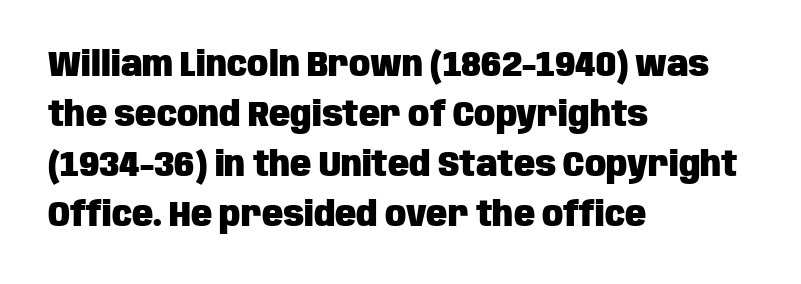
The image shows 35 px heavy, condensed sans-serif type, upright; set left-aligned, normal line spacing (1.43x), normal letter spacing, not underlined; low stroke contrast and a large x-height.
